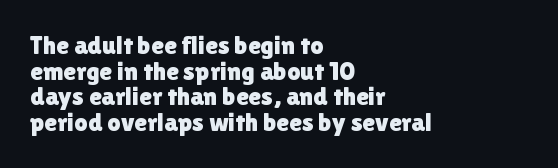
In terms of letterspacing, this is plain default setting. Posture: vertical. Unmarked baselines from the first word to the last. Successive baselines arrive quickly, one right under another.
